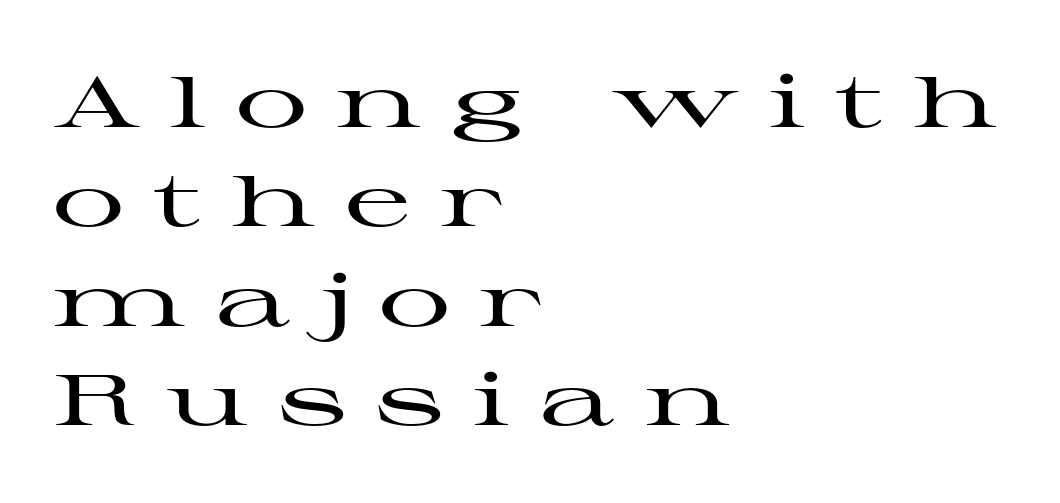
The image shows 72 px wide serif type, upright; set left-aligned, normal line spacing (1.38x), unusually wide letter spacing (+0.41 em), not underlined; high stroke contrast and a medium x-height.
